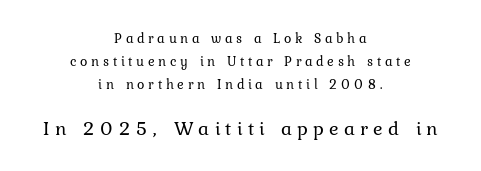
{"italic": "no", "bold": "no", "underline": "no", "align": "center", "line_spacing": "normal", "line_spacing_ratio": 1.65, "letter_spacing": "wide", "letter_spacing_em": 0.26, "larger_block": "second", "size_ratio": 1.43, "glyph_px": 20}
